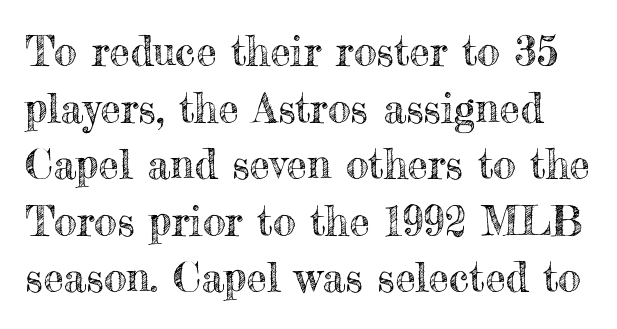
Q: Is the text italic (slanted)? A: No, it is upright.
Q: Is the text underlined? A: No.
Q: Is the spacing between letters normal or unusually wide? A: Normal.
Q: Is the spacing between lines tight, normal or loose? A: Normal.
Q: Width (condensed, normal, or wide)? A: Normal.
Q: x-height? A: Small.
Q: Monospaced? A: No.
